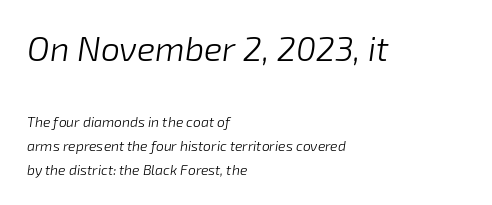
Q: Is the text bold? A: No.
Q: Is the text italic (slanted)? A: Yes, it leans right by about 8 degrees.
Q: Is the text underlined? A: No.
Q: How is the paragraph aligned? A: Left-aligned.
Q: Is the spacing between letters normal or unusually wide? A: Normal.
Q: Which block of text is set in a larger size, the first (top) or the second (bottom)? A: The first (top) one.
Q: Width (condensed, normal, or wide)? A: Normal.
Q: Stroke contrast? A: Low.
Q: x-height? A: Medium.
Q: Monospaced? A: No.
